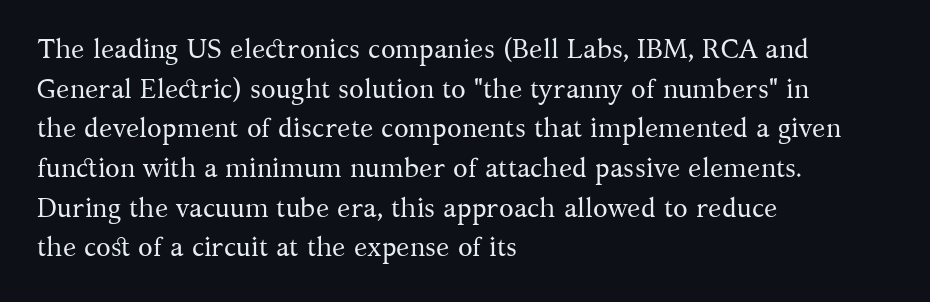
Notice how descenders clear the ascenders below comfortably — that's standard leading. Inter-character spacing is left at the font's built-in metrics. Bare-footed words on every line. The strokes are not fattened; the text isn't bold. A student would call this left alignment; a typographer would say flush left, rag right.
